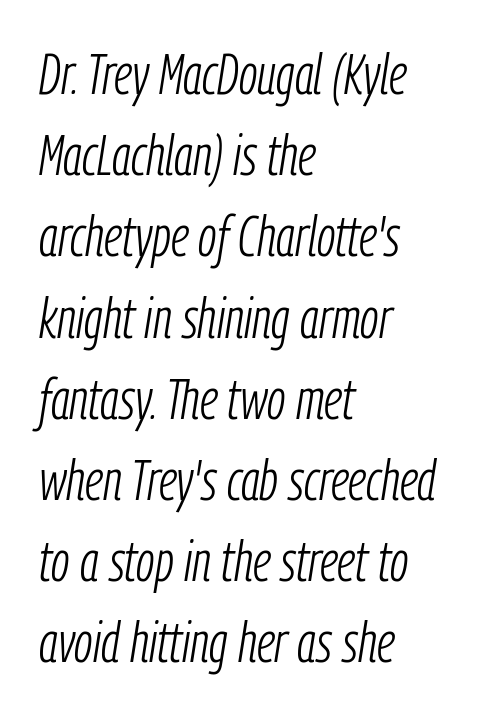
The image shows 56 px light, condensed type, italic (leaning right); set left-aligned, normal line spacing (1.45x), normal letter spacing, not underlined; low stroke contrast and a medium x-height.
